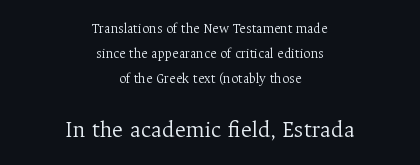
The image shows 24 px text type, upright; set centered, line spacing 1.8x, normal letter spacing, not underlined; the second (bottom) block is 1.71x larger.
